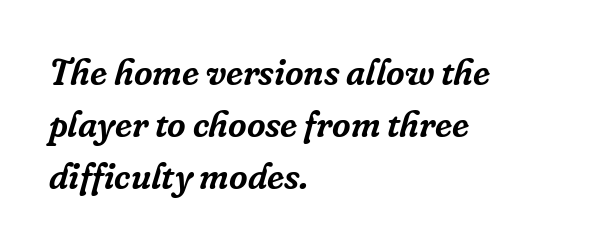
Q: Is the text italic (slanted)? A: Yes, it leans right by about 16 degrees.
Q: Is the typeface a serif or a sans-serif typeface? A: Serif.
Q: Is the text underlined? A: No.
Q: How is the paragraph aligned? A: Left-aligned.
Q: Is the spacing between letters normal or unusually wide? A: Normal.
Q: Is the spacing between lines tight, normal or loose? A: Normal.
Q: Width (condensed, normal, or wide)? A: Normal.
Q: Stroke contrast? A: Low.
Q: x-height? A: Medium.
Q: Monospaced? A: No.
